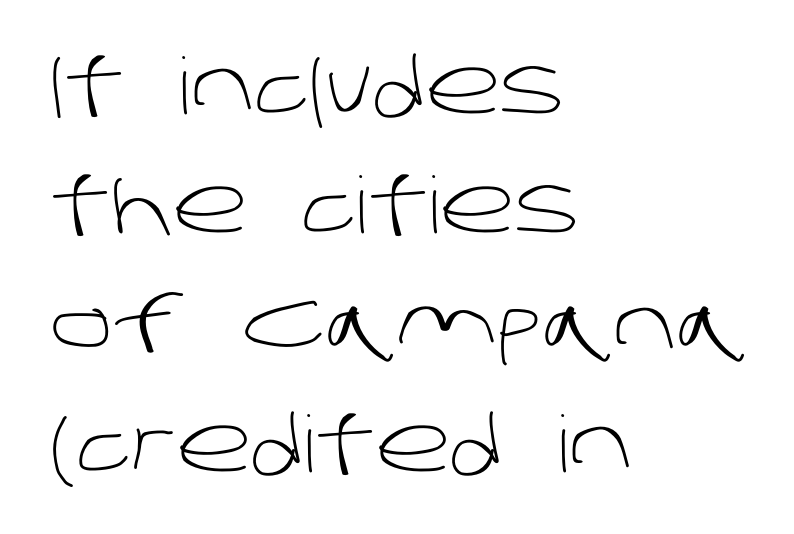
The lines sit at an ordinary, default distance from one another. Lines of text with bare space underneath. These lines are set flush left with a ragged right edge. Between one letter and the next there's only the usual sliver of space. Unlike a traditional serif, this face leaves its strokes unadorned. Weight: in the light-to-regular range.
